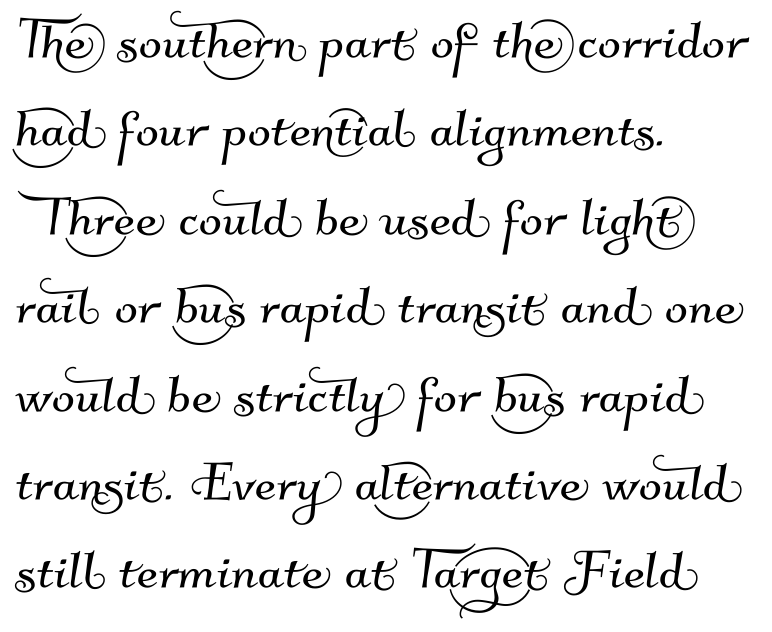
Look at the tracking — it's just the regular setting, nothing added. This rendering employs a face without finishing strokes, i.e., a sans-serif. This rendering features lettering with no underline. Casual observation: everything's shoved over to the left.
